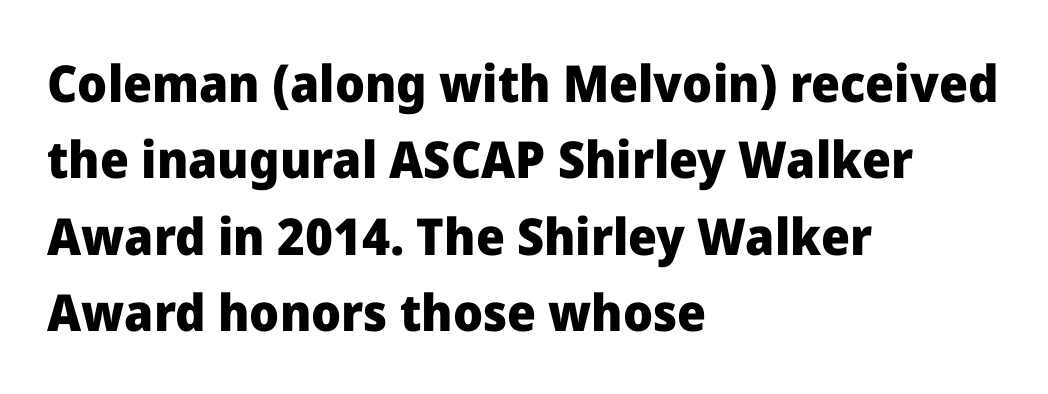
The image shows 51 px heavy sans-serif type, upright; set left-aligned, normal line spacing (1.5x), normal letter spacing, not underlined; low stroke contrast and a medium x-height.
